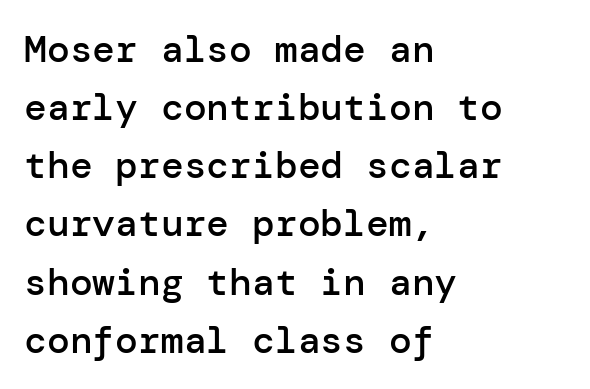
Q: Is the text bold? A: Semi-bold.
Q: Is the text italic (slanted)? A: No, it is upright.
Q: Is the typeface a serif or a sans-serif typeface? A: Sans-serif.
Q: Is the text underlined? A: No.
Q: How is the paragraph aligned? A: Left-aligned.
Q: Is the spacing between letters normal or unusually wide? A: Normal.
Q: Is the spacing between lines tight, normal or loose? A: Normal.
Q: Width (condensed, normal, or wide)? A: Normal.
Q: Stroke contrast? A: Low.
Q: x-height? A: Medium.
